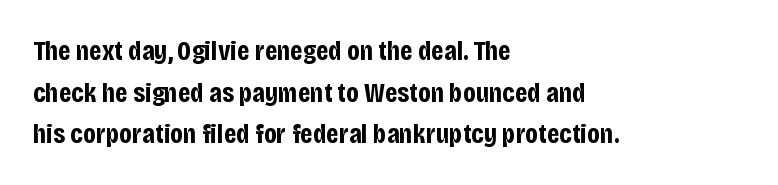
Q: Is the text bold? A: Yes.
Q: Is the text italic (slanted)? A: No, it is upright.
Q: Is the typeface a serif or a sans-serif typeface? A: Sans-serif.
Q: Is the text underlined? A: No.
Q: How is the paragraph aligned? A: Left-aligned.
Q: Is the spacing between letters normal or unusually wide? A: Normal.
Q: Is the spacing between lines tight, normal or loose? A: Normal.
Q: Width (condensed, normal, or wide)? A: Condensed.
Q: Stroke contrast? A: Low.
Q: x-height? A: Large.
Q: Monospaced? A: No.
